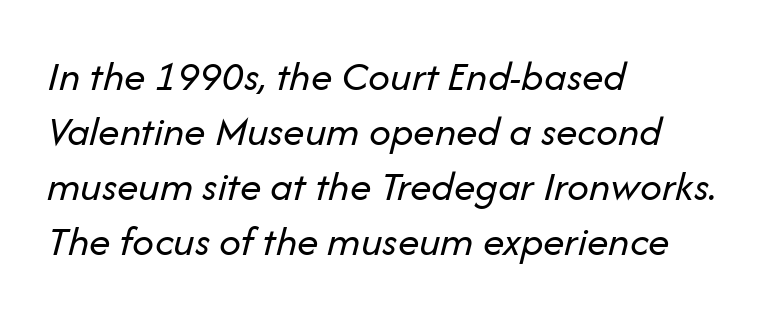
{"italic": "yes", "lean": "right", "slant_degrees": 14, "bold": "no", "weight": "regular", "width": "normal", "stroke_contrast": "low", "x_height": "medium", "monospaced": "no", "underline": "no", "align": "left", "line_spacing": "normal", "line_spacing_ratio": 1.28, "letter_spacing": "normal", "letter_spacing_em": 0.0, "glyph_px": 43}
